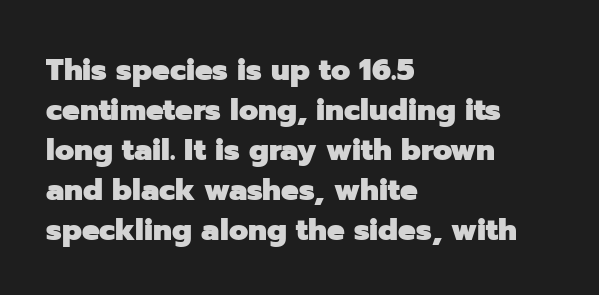
Q: Is the text bold? A: Yes.
Q: Is the text italic (slanted)? A: No, it is upright.
Q: Is the typeface a serif or a sans-serif typeface? A: Sans-serif.
Q: Is the text underlined? A: No.
Q: How is the paragraph aligned? A: Left-aligned.
Q: Is the spacing between letters normal or unusually wide? A: Normal.
Q: Is the spacing between lines tight, normal or loose? A: Normal.
Q: Width (condensed, normal, or wide)? A: Normal.
Q: Stroke contrast? A: Low.
Q: x-height? A: Medium.
Q: Monospaced? A: No.
